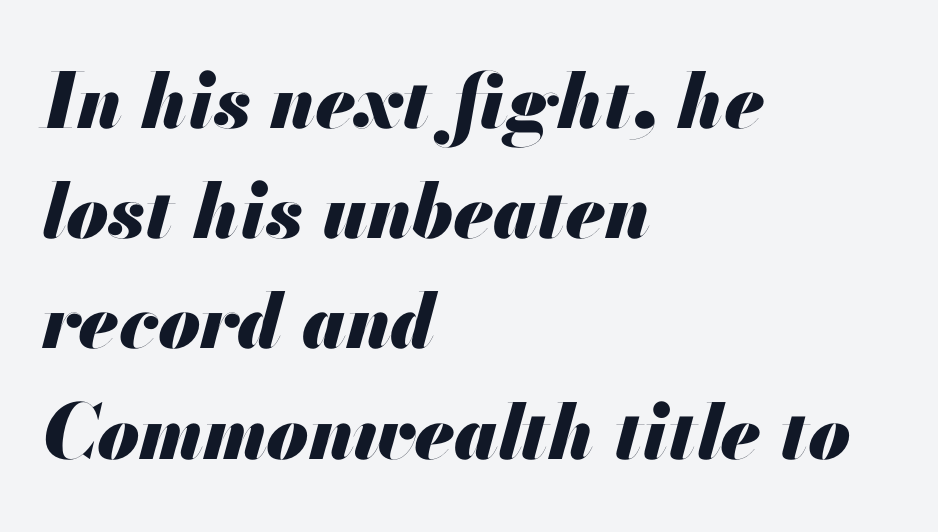
The image shows 76 px heavy type, italic (leaning right); set left-aligned, normal line spacing (1.45x), normal letter spacing, not underlined; medium stroke contrast and a small x-height.
